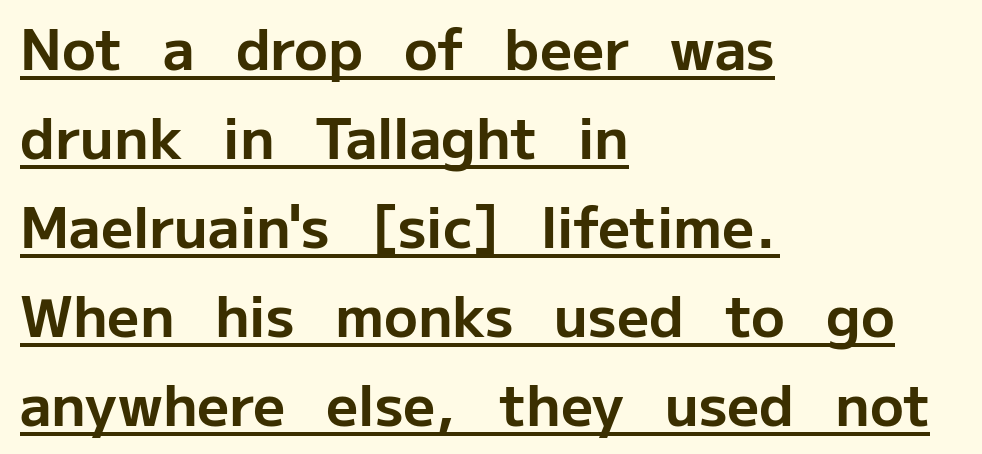
The image shows 56 px bold sans-serif type, upright; set left-aligned, normal line spacing (1.59x), normal letter spacing, underlined; low stroke contrast and a medium x-height.
